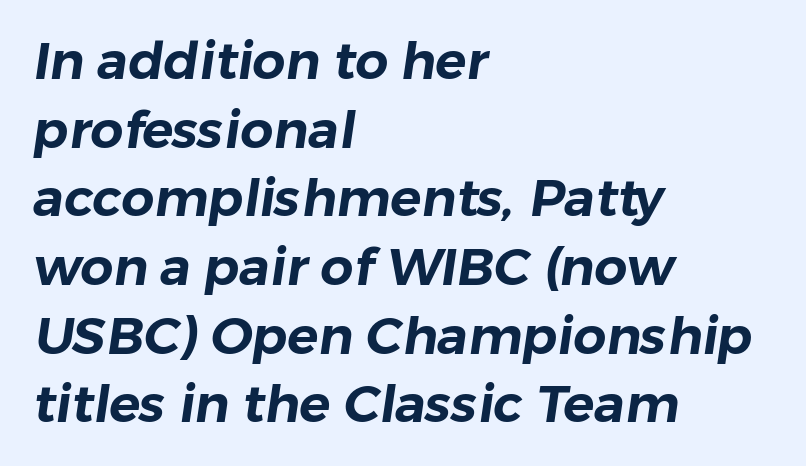
The image shows 52 px sans-serif type; set left-aligned, normal line spacing (1.32x), normal letter spacing, not underlined; low stroke contrast and a medium x-height.
